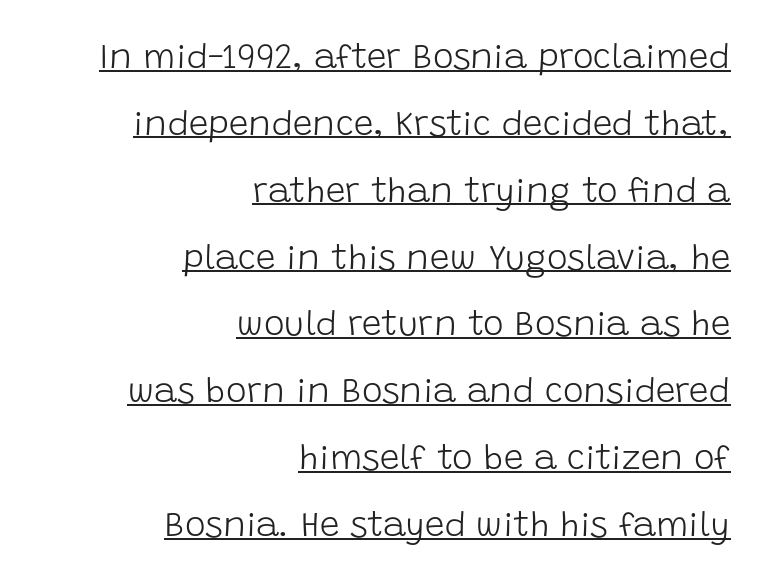
Q: Is the text bold? A: No.
Q: Is the text italic (slanted)? A: No, it is upright.
Q: Is the typeface a serif or a sans-serif typeface? A: Sans-serif.
Q: Is the text underlined? A: Yes.
Q: How is the paragraph aligned? A: Right-aligned.
Q: Is the spacing between letters normal or unusually wide? A: Normal.
Q: Is the spacing between lines tight, normal or loose? A: Loose.
Q: Width (condensed, normal, or wide)? A: Normal.
Q: Stroke contrast? A: Low.
Q: x-height? A: Large.
Q: Monospaced? A: No.
